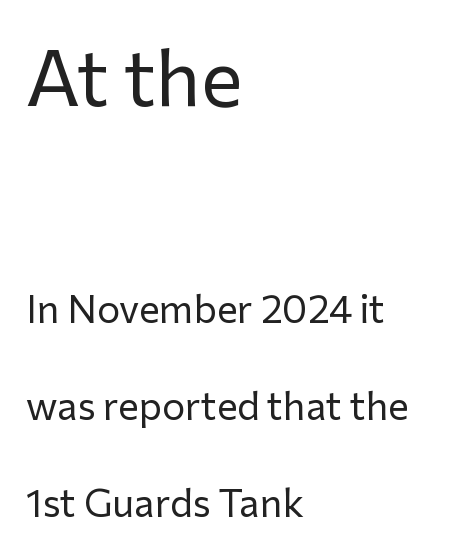
The image shows 78 px regular-weight sans-serif type, upright; set left-aligned, loose line spacing (2.49x), normal letter spacing, not underlined; the first (top) block is 2.0x larger; low stroke contrast and a medium x-height.
